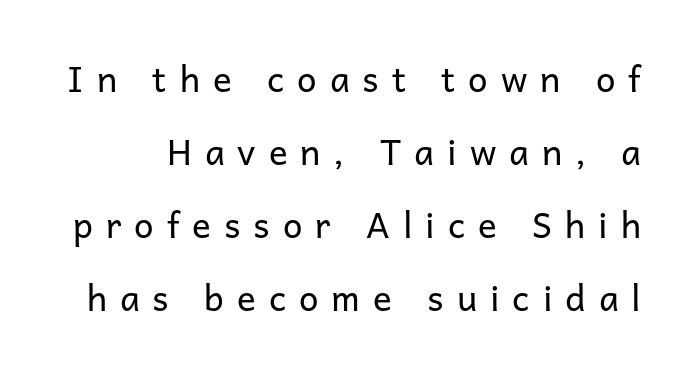
Q: Is the text bold? A: No.
Q: Is the text italic (slanted)? A: No, it is upright.
Q: Is the typeface a serif or a sans-serif typeface? A: Sans-serif.
Q: Is the text underlined? A: No.
Q: Is the spacing between letters normal or unusually wide? A: Unusually wide.
Q: Is the spacing between lines tight, normal or loose? A: Loose.
Q: Width (condensed, normal, or wide)? A: Normal.
Q: Stroke contrast? A: Low.
Q: x-height? A: Medium.
Q: Monospaced? A: No.
